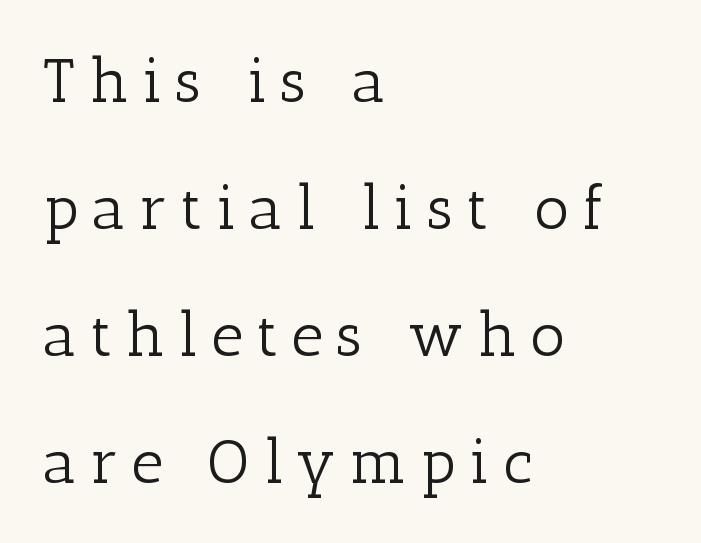
{"serif": "yes", "italic": "no", "bold": "no", "weight": "light", "width": "normal", "stroke_contrast": "low", "x_height": "medium", "monospaced": "no", "underline": "no", "align": "left", "line_spacing": "loose", "line_spacing_ratio": 2.05, "letter_spacing": "wide", "letter_spacing_em": 0.22, "glyph_px": 62}
